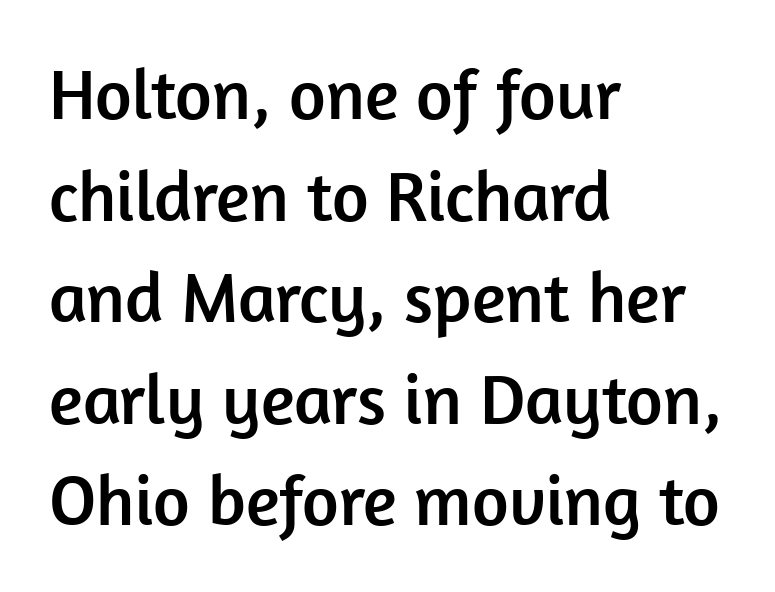
The foot of each line stays bare and open. You could not count columns in this text — the font is proportionally spaced. Style check: upright. The characters display no serif detailing; their extremities are plain. Is the letter spacing exaggerated? No — it looks like the ordinary default. Rows of type keep a routine distance in the vertical direction.
